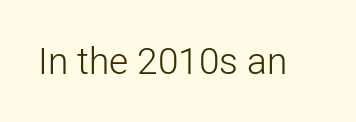
Unmarked baselines from the first word to the last. This is not heavy type; no bold has been used. The font's upright variant was chosen for this text. There is no visible air inserted between adjacent glyphs. These lines are rendered in a variable-pitch font. The characters display no serif detailing; their extremities are plain.
